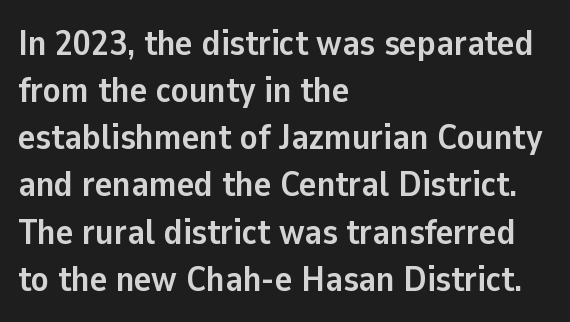
The image shows 36 px semibold sans-serif type, upright; set left-aligned, normal line spacing (1.31x), normal letter spacing, not underlined; low stroke contrast and a medium x-height.
